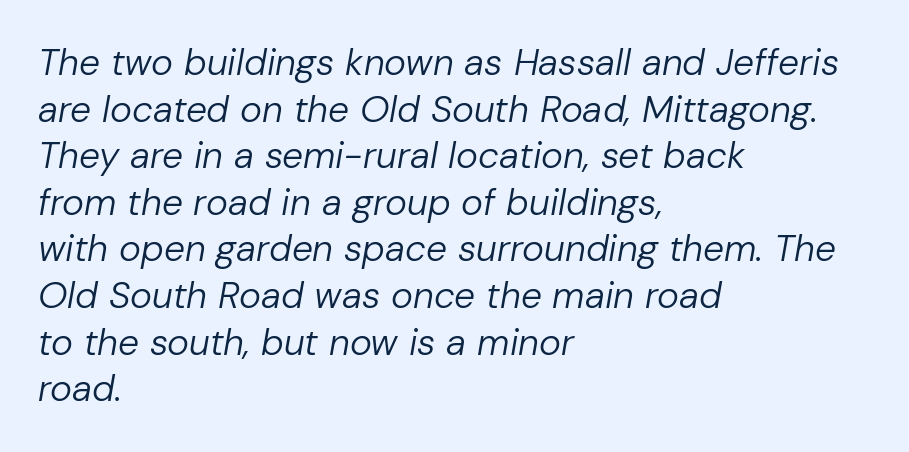
The image shows 37 px regular-weight type, italic (leaning right); set left-aligned, normal line spacing (1.26x), normal letter spacing, not underlined; low stroke contrast and a medium x-height.
